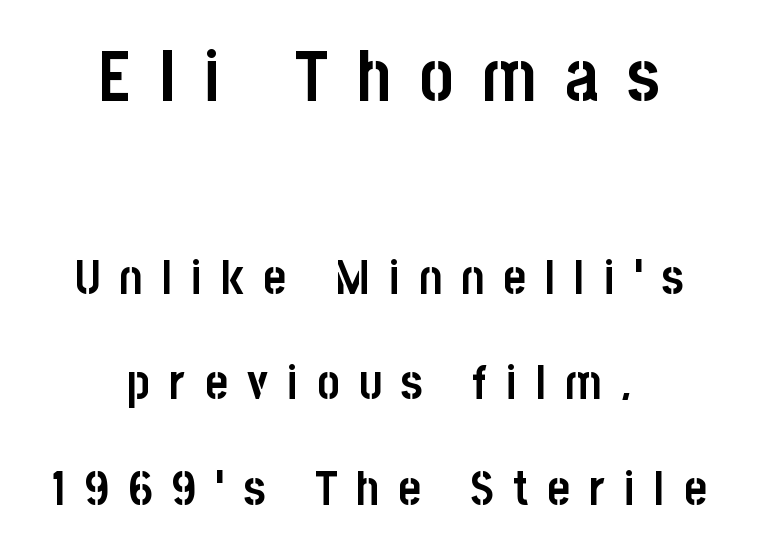
The image shows 72 px semibold, condensed sans-serif type, upright; set centered, loose line spacing (2.19x), unusually wide letter spacing (+0.4 em), not underlined; the first (top) block is 1.5x larger; low stroke contrast and a large x-height.
